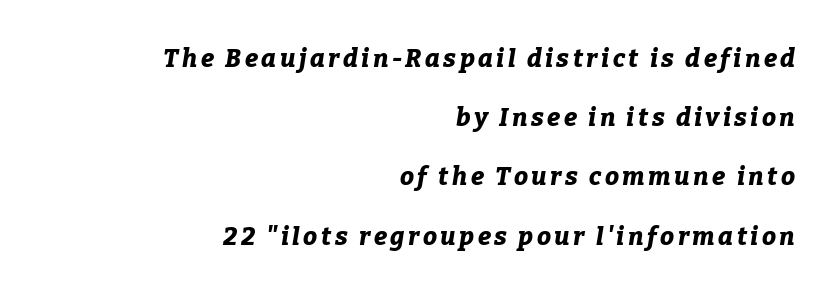
The sample has been set heavy, in full bold. The text carries the slant typical of an italic or oblique font. Each line ends at the same right margin while the left side varies. Notice the wide empty band between every row — that's loose leading.
